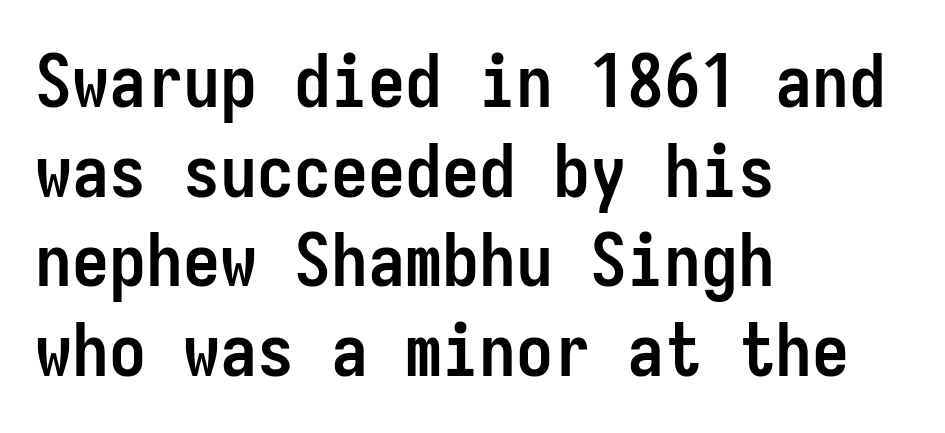
{"serif": "no", "italic": "no", "bold": "yes", "weight": "semibold", "width": "condensed", "stroke_contrast": "low", "x_height": "medium", "monospaced": "yes", "underline": "no", "align": "left", "line_spacing_ratio": 1.21, "letter_spacing": "normal", "letter_spacing_em": 0.0, "glyph_px": 74}
